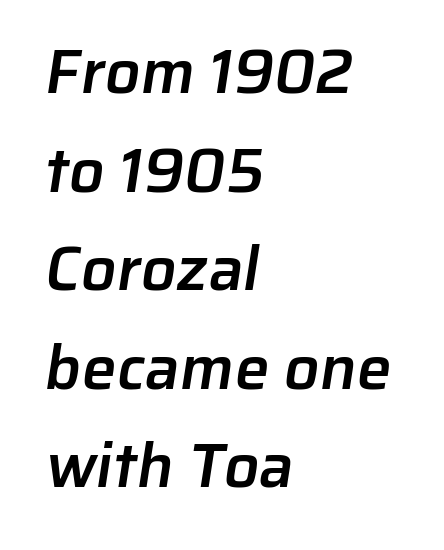
The image shows 62 px semibold sans-serif type; set left-aligned, normal line spacing (1.59x), normal letter spacing, not underlined; low stroke contrast and a medium x-height.
